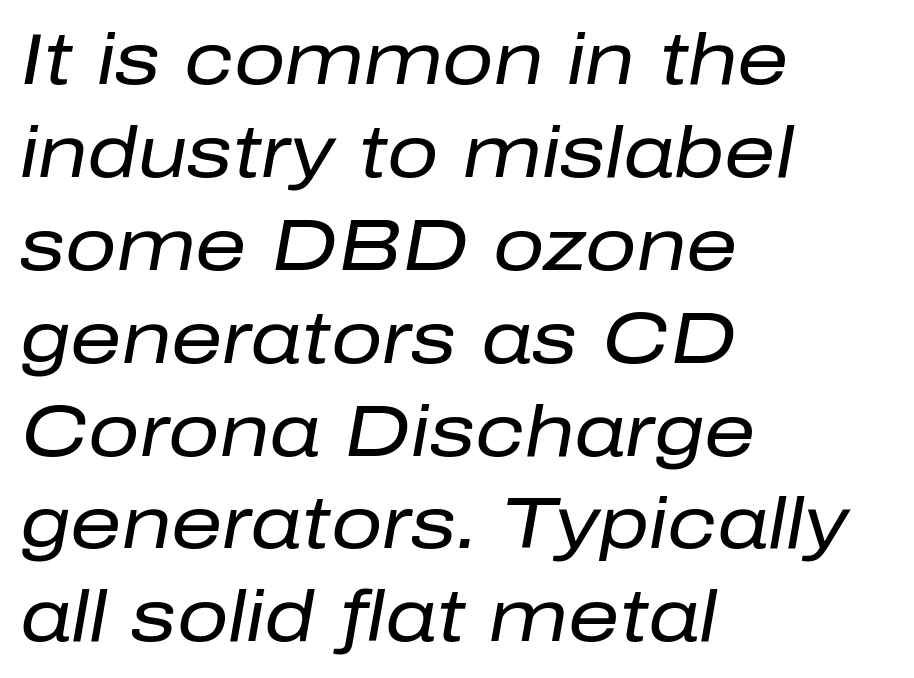
Q: Is the text bold? A: No.
Q: Is the text italic (slanted)? A: Yes, it leans right by about 10 degrees.
Q: Is the text underlined? A: No.
Q: How is the paragraph aligned? A: Left-aligned.
Q: Is the spacing between letters normal or unusually wide? A: Normal.
Q: Is the spacing between lines tight, normal or loose? A: Normal.
Q: Width (condensed, normal, or wide)? A: Normal.
Q: Stroke contrast? A: Low.
Q: x-height? A: Medium.
Q: Monospaced? A: No.
